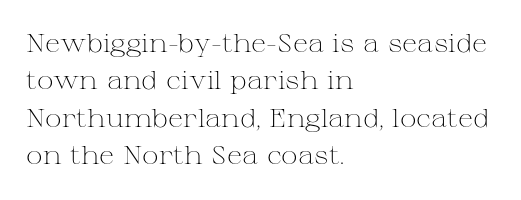
Q: Is the text bold? A: No.
Q: Is the text italic (slanted)? A: No, it is upright.
Q: Is the text underlined? A: No.
Q: How is the paragraph aligned? A: Left-aligned.
Q: Is the spacing between letters normal or unusually wide? A: Normal.
Q: Is the spacing between lines tight, normal or loose? A: Normal.
